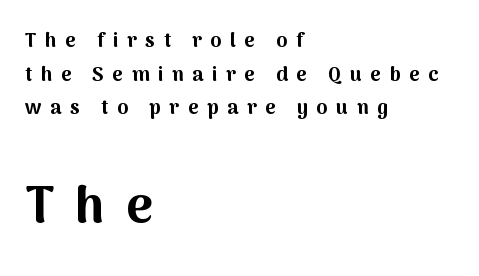
Honestly, there is no underline to notice here at all. The rendering shows plain stroke endings on the letterforms — a sans-serif design. No italicization has been applied; the sample stays upright. This sample has the flowing, uneven cadence of proportional lettering. This sample uses expanded letter spacing, leaving extra air between glyphs.
